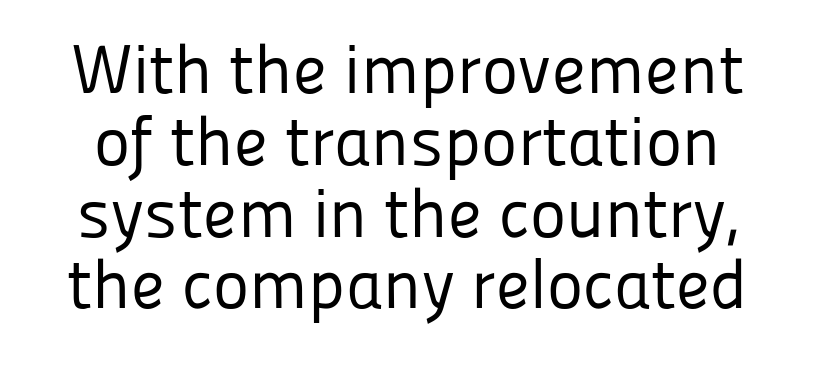
{"serif": "no", "italic": "no", "bold": "no", "weight": "regular", "width": "normal", "stroke_contrast": "low", "x_height": "medium", "monospaced": "no", "underline": "no", "line_spacing": "tight", "line_spacing_ratio": 1.04, "letter_spacing": "normal", "letter_spacing_em": 0.0, "glyph_px": 69}
